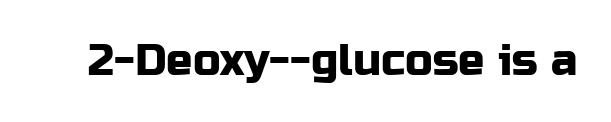
The image shows 44 px sans-serif type, upright; set normal letter spacing, not underlined; low stroke contrast and a medium x-height.
